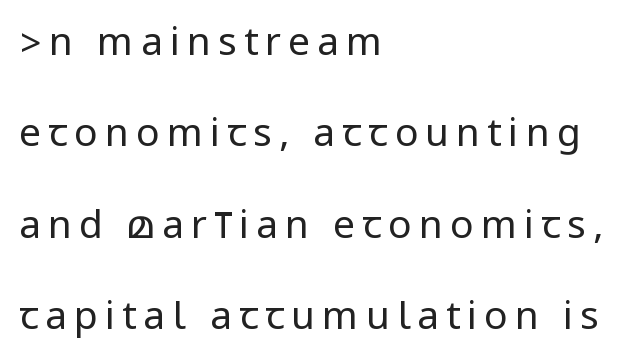
The image shows 39 px regular-weight, condensed sans-serif type, upright; set left-aligned, loose line spacing (2.34x), not underlined; low stroke contrast.
